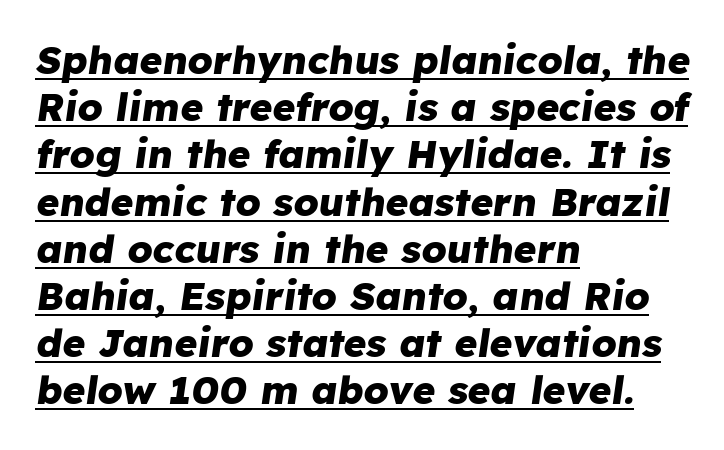
The passage shown leans; its letterforms are oblique. Compared with undecorated copy, this sample adds a rule below the words. The rendering anchors every line to the left-hand side. What weight is shown? A full bold with thick strokes. Varying glyph widths throughout — classic text-font behaviour. Observe the ordinary spacing: letters are neighbours, not strangers.
